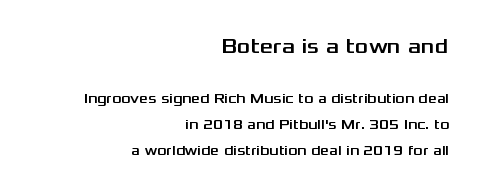
The image shows 21 px text type, upright; set right-aligned, line spacing 1.84x, normal letter spacing, not underlined; the first (top) block is 1.5x larger.
